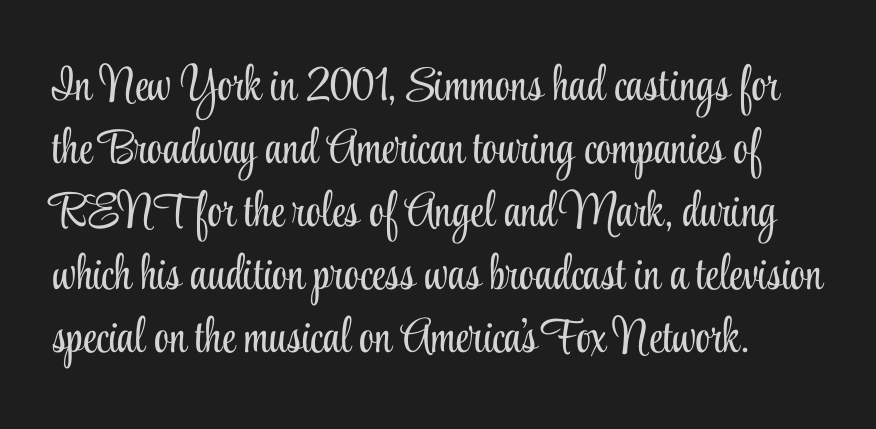
Vertically, the passage feels balanced, rows spaced as you'd expect. Compared with typical body copy, the letter spacing here is the same. Is the type heavy? It reads as light-to-regular instead. Anything drawn beneath the words? Only blank space.
